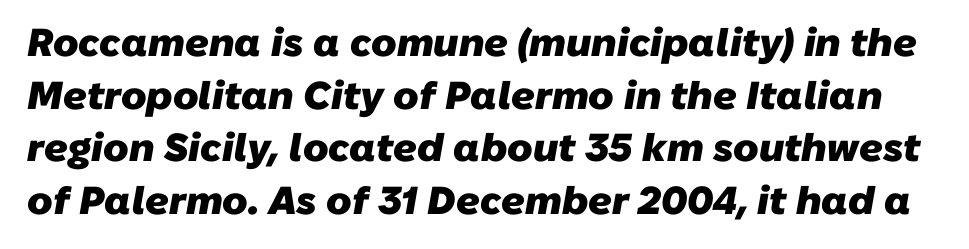
The image shows 39 px heavy sans-serif type; set normal line spacing (1.35x), normal letter spacing, not underlined; low stroke contrast and a medium x-height.
